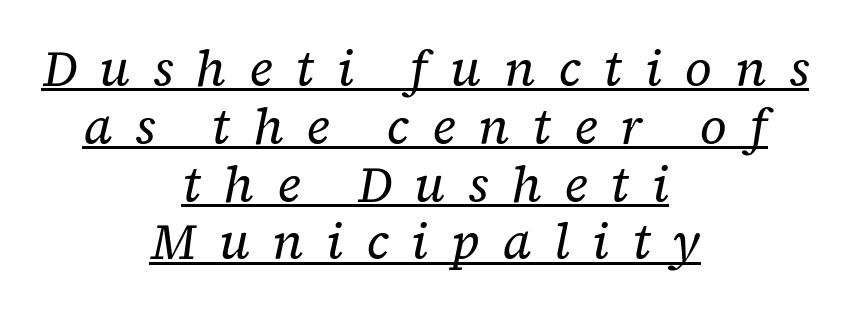
Q: Is the text bold? A: No.
Q: Is the text italic (slanted)? A: Yes, it leans right by about 12 degrees.
Q: Is the typeface a serif or a sans-serif typeface? A: Serif.
Q: Is the text underlined? A: Yes.
Q: How is the paragraph aligned? A: Centered.
Q: Is the spacing between letters normal or unusually wide? A: Unusually wide.
Q: Width (condensed, normal, or wide)? A: Normal.
Q: Stroke contrast? A: Low.
Q: x-height? A: Medium.
Q: Monospaced? A: No.
